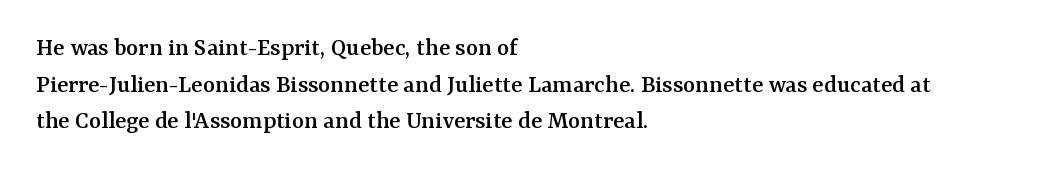
The image shows 26 px text type, upright; set left-aligned, normal line spacing (1.41x), normal letter spacing, not underlined.
